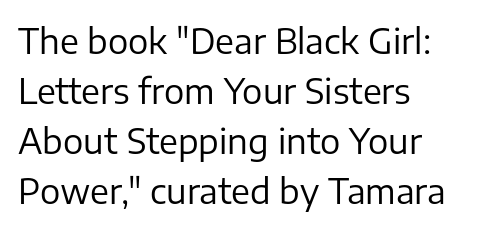
The image shows 34 px regular-weight sans-serif type, upright; set left-aligned, normal line spacing (1.47x), normal letter spacing, not underlined; low stroke contrast and a medium x-height.
